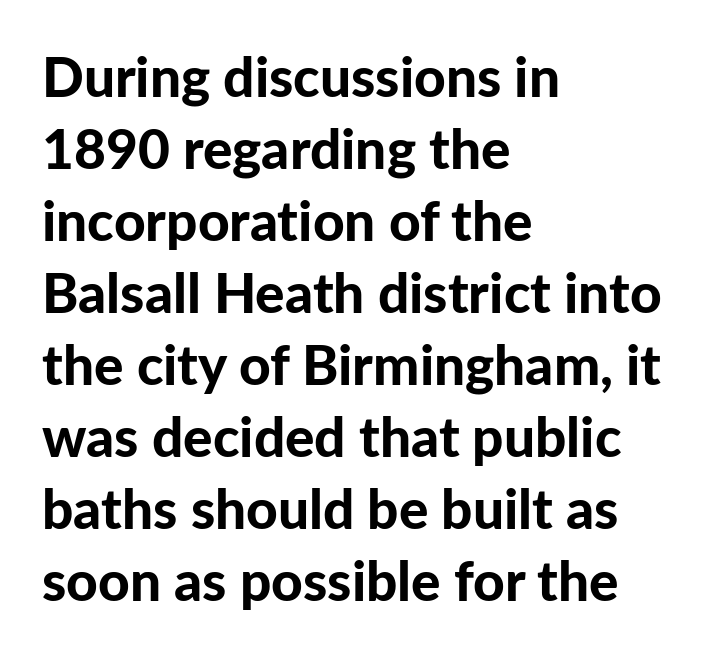
The image shows 55 px bold sans-serif type, upright; set left-aligned, normal line spacing (1.31x), normal letter spacing, not underlined; low stroke contrast and a medium x-height.
